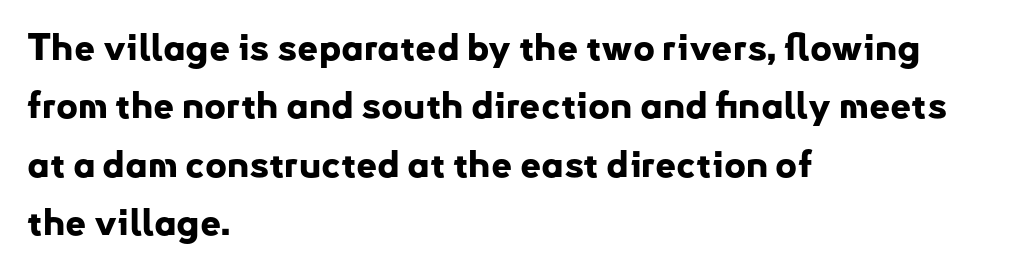
Honestly, the letter spacing is just normal — you wouldn't notice it. Character widths vary here, with narrow letters taking less room than wide ones. All the whitespace from short lines collects on the right. You can tell it's not italic because the verticals are truly vertical. Chunky letters — that's bold for sure.
